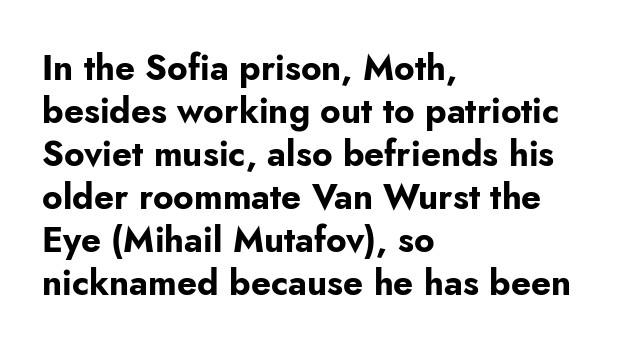
{"serif": "no", "italic": "no", "bold": "yes", "weight": "bold", "width": "normal", "stroke_contrast": "low", "x_height": "small", "monospaced": "no", "underline": "no", "align": "left", "line_spacing_ratio": 1.23, "letter_spacing": "normal", "letter_spacing_em": 0.0, "glyph_px": 35}
